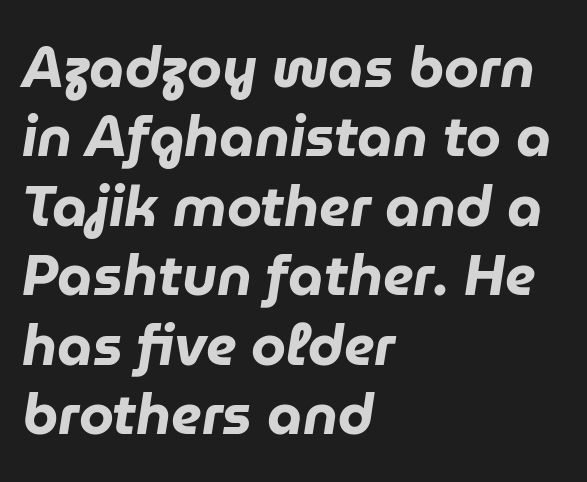
Q: Is the text bold? A: Yes.
Q: Is the text italic (slanted)? A: Yes, it leans right by about 9 degrees.
Q: Is the text underlined? A: No.
Q: How is the paragraph aligned? A: Left-aligned.
Q: Is the spacing between letters normal or unusually wide? A: Normal.
Q: Width (condensed, normal, or wide)? A: Normal.
Q: Stroke contrast? A: Low.
Q: x-height? A: Medium.
Q: Monospaced? A: No.
